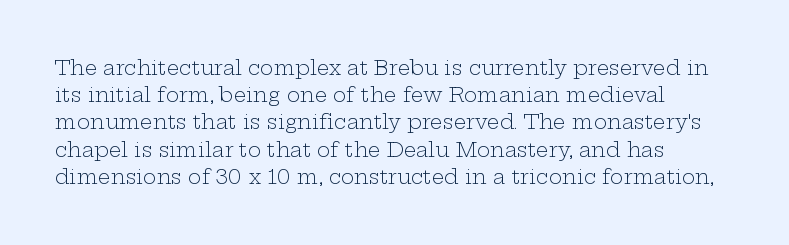
Q: Is the text bold? A: No.
Q: Is the text italic (slanted)? A: No, it is upright.
Q: Is the text underlined? A: No.
Q: How is the paragraph aligned? A: Left-aligned.
Q: Is the spacing between letters normal or unusually wide? A: Normal.
Q: Is the spacing between lines tight, normal or loose? A: Normal.
